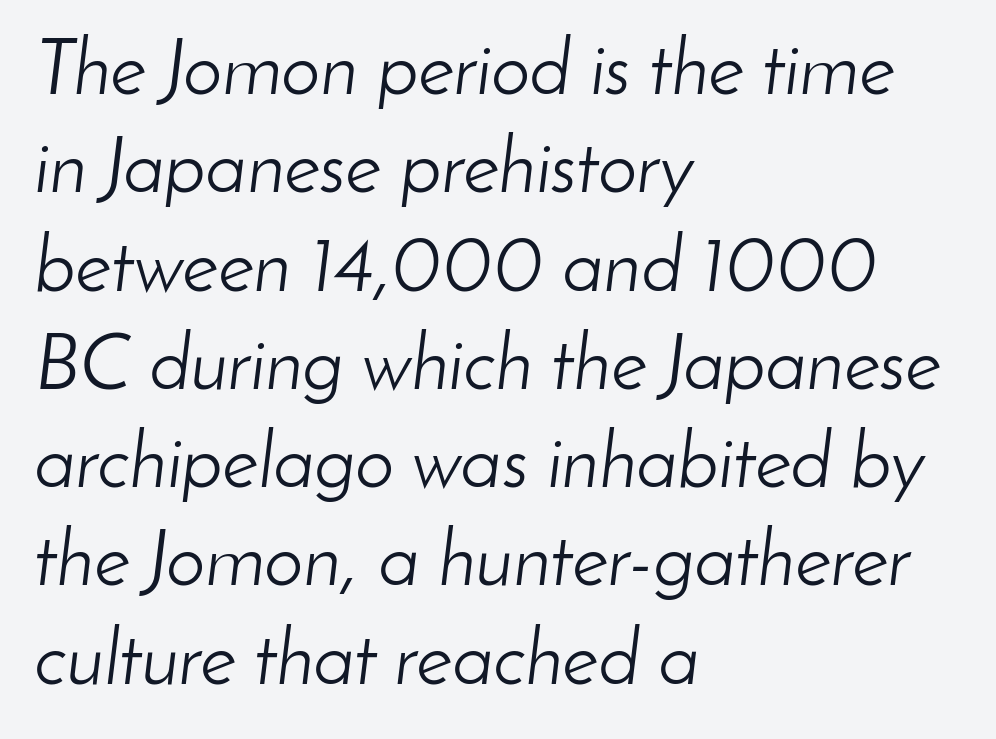
Q: Is the text bold? A: No.
Q: Is the text italic (slanted)? A: Yes, it leans right by about 8 degrees.
Q: Is the text underlined? A: No.
Q: How is the paragraph aligned? A: Left-aligned.
Q: Is the spacing between letters normal or unusually wide? A: Normal.
Q: Is the spacing between lines tight, normal or loose? A: Normal.
Q: Width (condensed, normal, or wide)? A: Normal.
Q: Stroke contrast? A: Low.
Q: x-height? A: Small.
Q: Monospaced? A: No.
